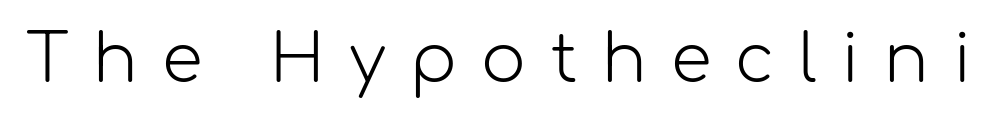
{"serif": "no", "italic": "no", "bold": "no", "weight": "light", "width": "normal", "stroke_contrast": "low", "x_height": "medium", "monospaced": "no", "underline": "no", "letter_spacing": "wide", "letter_spacing_em": 0.37, "glyph_px": 66}
